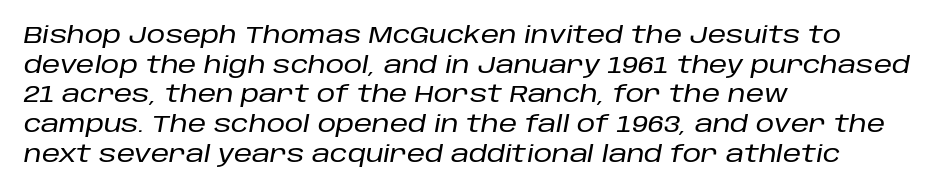
Nobody touched the tracking dial on this one. The passage shown is not underscored anywhere. If you drew a ruler down the left edge, every line would touch it. The font's italic variant was chosen for this text. The rows are spaced the way most documents space them.
